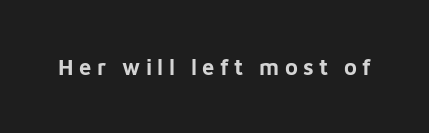
The line texture is sparse and dotted thanks to wide tracking. What weight is shown? A full bold with thick strokes. Just letters on the line, the space beneath them empty. Every stem runs plumb, perpendicular to the baseline.
